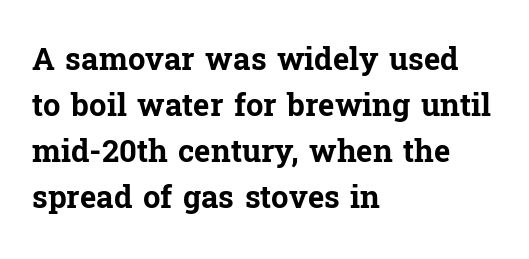
The image shows 31 px bold serif type, upright; set left-aligned, normal line spacing (1.48x), normal letter spacing, not underlined; low stroke contrast and a medium x-height.
